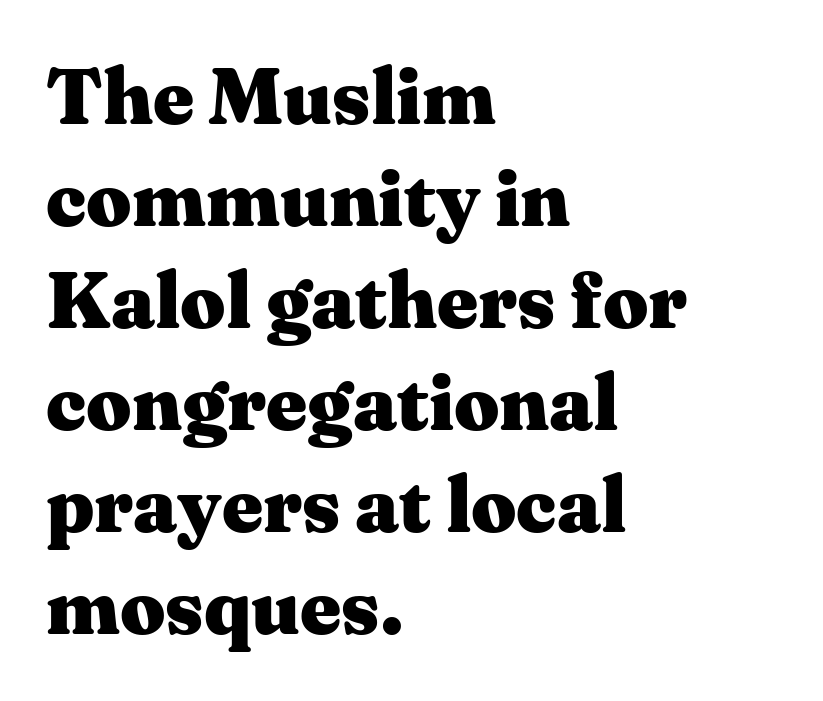
This rendering uses left alignment, leaving the right contour irregular. Decoration check: the copy has no underline. This sample keeps an unexceptional amount of space between lines. When letters stand straight like this, we call the style roman or upright. Small tapered or slab feet sit at the stroke ends, so this counts as serif.
